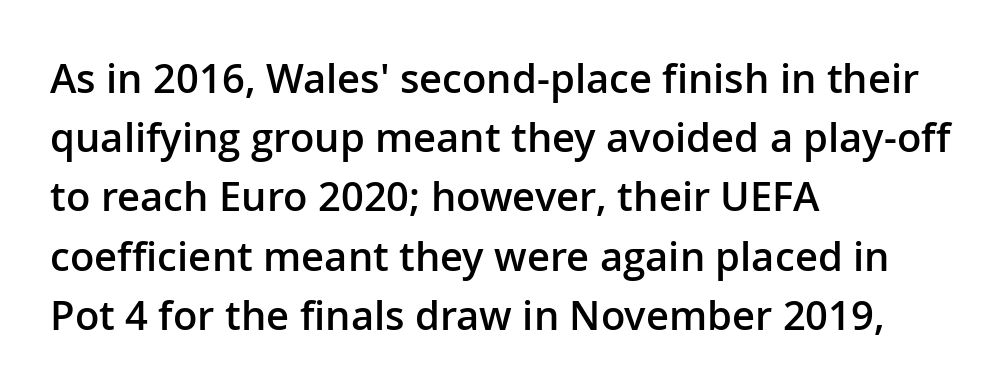
Whoever set this chose a conventional vertical rhythm. A typesetter would call this zero additional tracking. Posture: straight, roman, zero tilt. Are there feet on the stems? There aren't — it's a sans.
